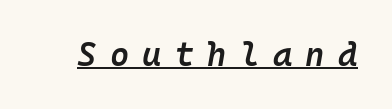
Q: Is the text bold? A: Semi-bold.
Q: Is the text italic (slanted)? A: Yes, it leans right by about 10 degrees.
Q: Is the text underlined? A: Yes.
Q: Is the spacing between letters normal or unusually wide? A: Unusually wide.
Q: Width (condensed, normal, or wide)? A: Normal.
Q: Stroke contrast? A: Low.
Q: x-height? A: Medium.
Q: Monospaced? A: Yes.
